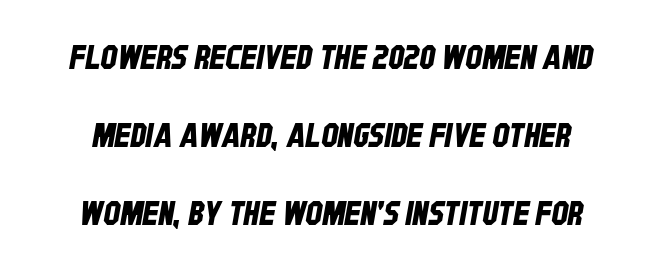
To sum up the face: it is a sans, with no serifs. Each letter keeps its own natural width here, so spacing adapts to shape. No extra tracking has been applied to these lines. Leading: increased. Only glyphs here, with clear space below each row.
